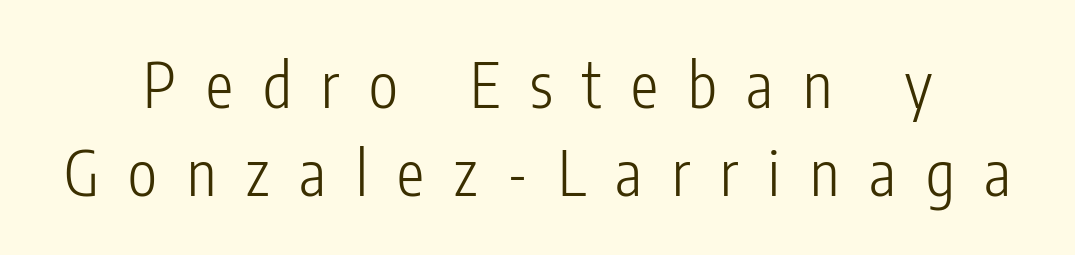
The image shows 61 px light, condensed sans-serif type, upright; set centered, normal line spacing (1.44x), unusually wide letter spacing (+0.49 em), not underlined; low stroke contrast and a medium x-height.
